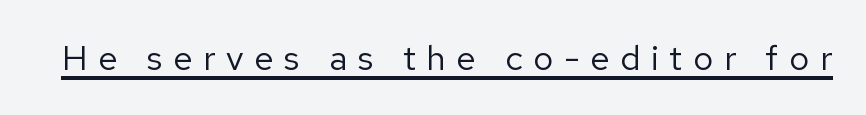
The image shows 35 px regular-weight sans-serif type, upright; set unusually wide letter spacing (+0.3 em), underlined; low stroke contrast and a medium x-height.
